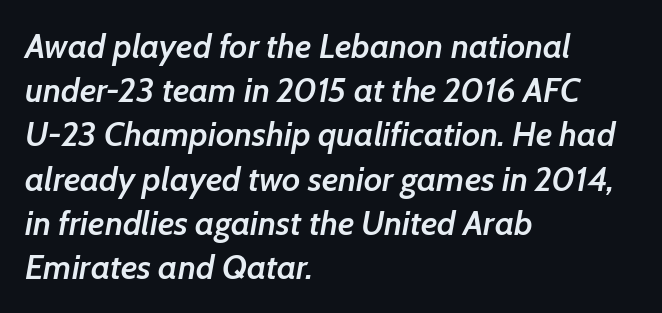
Q: Is the text bold? A: Semi-bold.
Q: Is the text italic (slanted)? A: Yes, it leans right by about 7 degrees.
Q: Is the text underlined? A: No.
Q: How is the paragraph aligned? A: Left-aligned.
Q: Is the spacing between letters normal or unusually wide? A: Normal.
Q: Is the spacing between lines tight, normal or loose? A: Normal.
Q: Width (condensed, normal, or wide)? A: Normal.
Q: Stroke contrast? A: Low.
Q: x-height? A: Medium.
Q: Monospaced? A: No.
